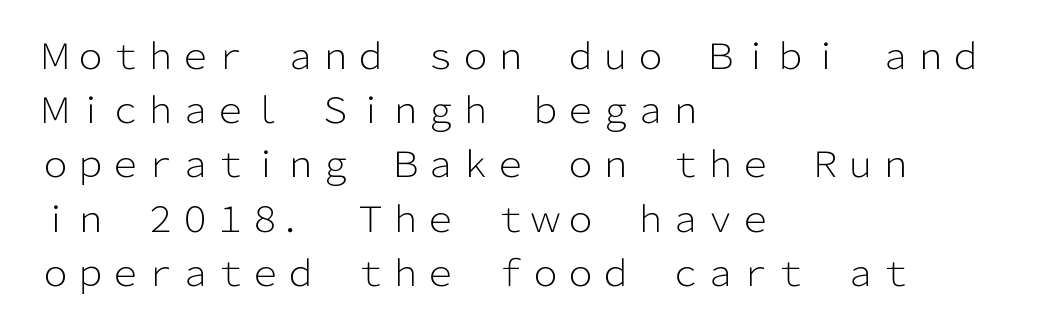
Q: Is the text bold? A: No.
Q: Is the text italic (slanted)? A: No, it is upright.
Q: Is the typeface a serif or a sans-serif typeface? A: Sans-serif.
Q: Is the text underlined? A: No.
Q: How is the paragraph aligned? A: Left-aligned.
Q: Is the spacing between letters normal or unusually wide? A: Normal.
Q: Is the spacing between lines tight, normal or loose? A: Normal.
Q: Width (condensed, normal, or wide)? A: Normal.
Q: Stroke contrast? A: Low.
Q: x-height? A: Medium.
Q: Monospaced? A: No.
